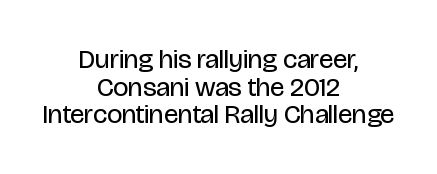
Q: Is the text bold? A: No.
Q: Is the text italic (slanted)? A: No, it is upright.
Q: Is the text underlined? A: No.
Q: How is the paragraph aligned? A: Centered.
Q: Is the spacing between letters normal or unusually wide? A: Normal.
Q: Is the spacing between lines tight, normal or loose? A: Tight.
